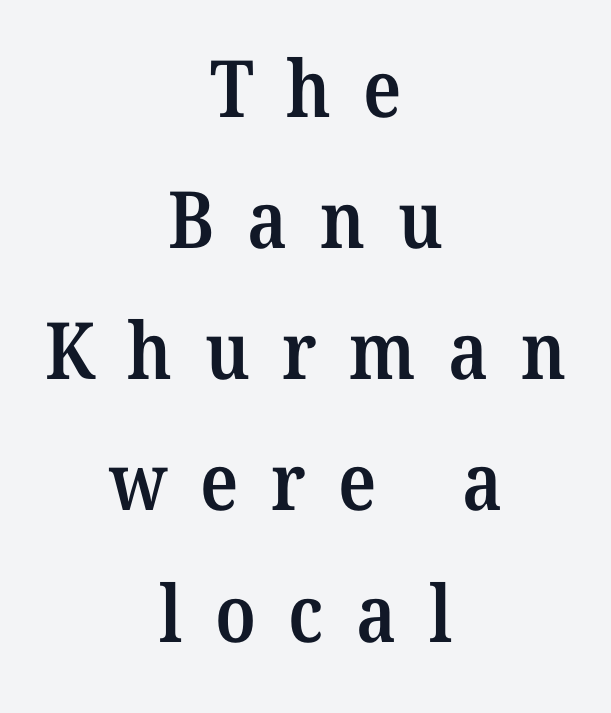
The image shows 79 px semibold serif type; set centered, normal line spacing (1.66x), unusually wide letter spacing (+0.41 em), not underlined; medium stroke contrast and a medium x-height.
